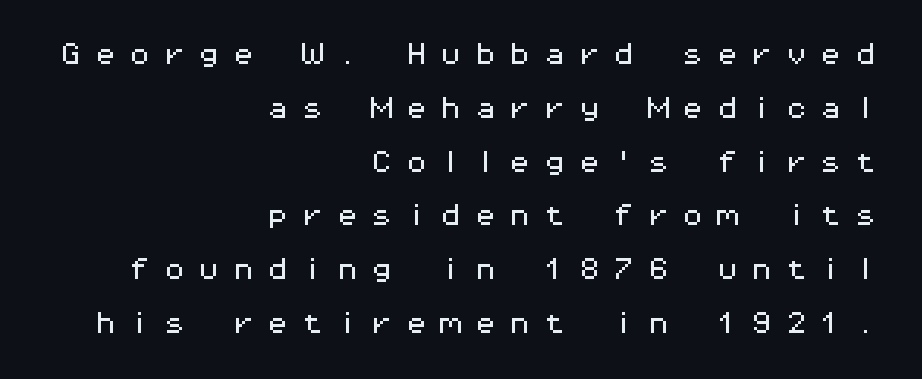
{"italic": "no", "underline": "no", "align": "right", "line_spacing": "loose", "line_spacing_ratio": 2.24, "letter_spacing": "wide", "letter_spacing_em": 0.44, "glyph_px": 24}
